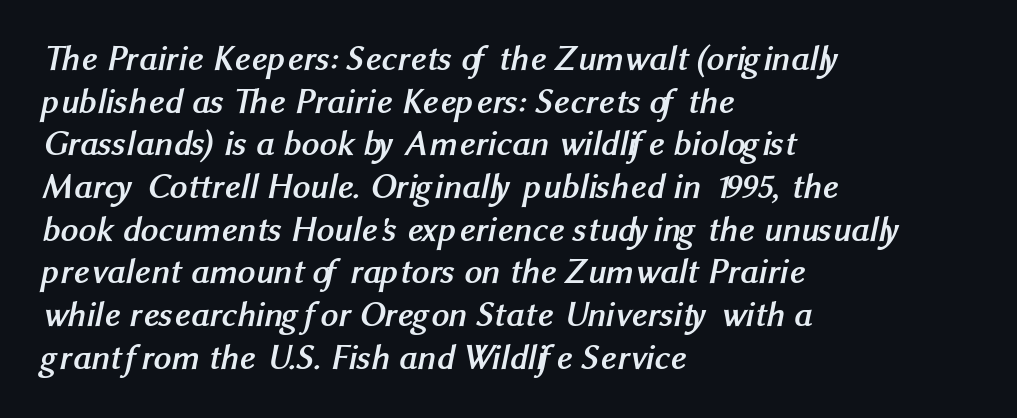
{"serif": "no", "bold": "yes", "weight": "semibold", "width": "normal", "stroke_contrast": "medium", "x_height": "medium", "monospaced": "no", "underline": "no", "align": "left", "line_spacing_ratio": 1.22, "letter_spacing": "normal", "letter_spacing_em": 0.0, "glyph_px": 35}
